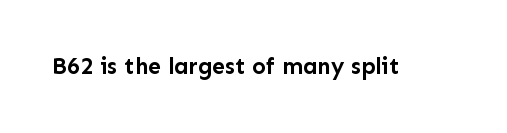
{"italic": "no", "bold": "yes", "underline": "no", "letter_spacing": "normal", "letter_spacing_em": 0.0, "glyph_px": 23}
